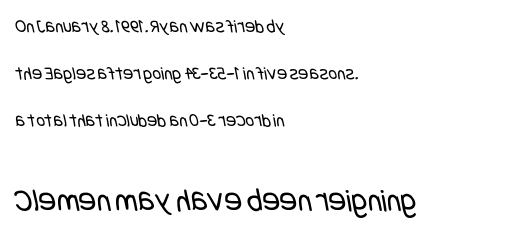
Q: Is the text bold? A: No.
Q: Is the typeface a serif or a sans-serif typeface? A: Sans-serif.
Q: Is the text underlined? A: No.
Q: How is the paragraph aligned? A: Left-aligned.
Q: Is the spacing between letters normal or unusually wide? A: Normal.
Q: Is the spacing between lines tight, normal or loose? A: Loose.
Q: Which block of text is set in a larger size, the first (top) or the second (bottom)? A: The second (bottom) one.
Q: Width (condensed, normal, or wide)? A: Condensed.
Q: Stroke contrast? A: Low.
Q: x-height? A: Large.
